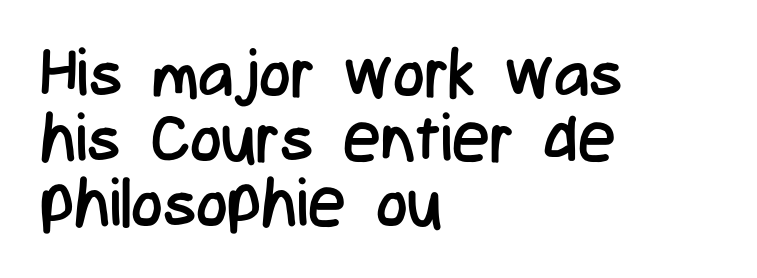
The image shows 67 px regular-weight, condensed sans-serif type, upright; set left-aligned, tight line spacing (0.97x), normal letter spacing, not underlined; low stroke contrast and a medium x-height.
